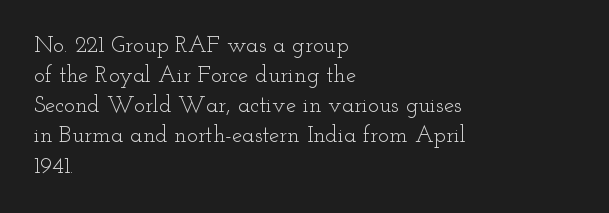
{"italic": "no", "bold": "no", "underline": "no", "align": "left", "line_spacing": "normal", "line_spacing_ratio": 1.31, "letter_spacing": "normal", "letter_spacing_em": 0.0, "glyph_px": 23}
